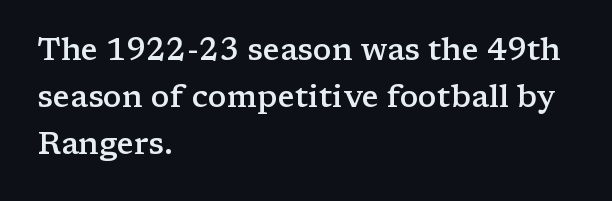
Q: Is the text bold? A: Semi-bold.
Q: Is the text italic (slanted)? A: No, it is upright.
Q: Is the typeface a serif or a sans-serif typeface? A: Serif.
Q: Is the text underlined? A: No.
Q: How is the paragraph aligned? A: Left-aligned.
Q: Is the spacing between letters normal or unusually wide? A: Normal.
Q: Is the spacing between lines tight, normal or loose? A: Normal.
Q: Width (condensed, normal, or wide)? A: Wide.
Q: Stroke contrast? A: Low.
Q: x-height? A: Medium.
Q: Monospaced? A: No.
